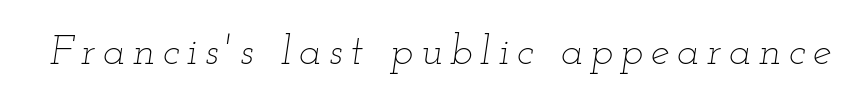
The image shows 42 px thin, wide type, italic (leaning right); set not underlined; low stroke contrast and a small x-height.
